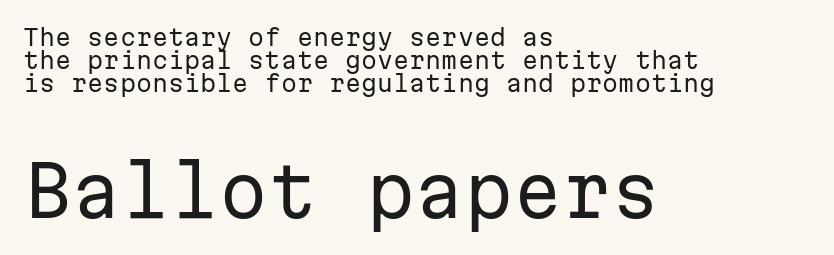
{"serif": "no", "italic": "no", "bold": "no", "weight": "regular", "width": "normal", "stroke_contrast": "low", "x_height": "medium", "monospaced": "yes", "underline": "no", "align": "left", "line_spacing": "tight", "line_spacing_ratio": 1.0, "letter_spacing": "normal", "letter_spacing_em": 0.0, "larger_block": "second", "size_ratio": 3.04, "glyph_px": 70}
